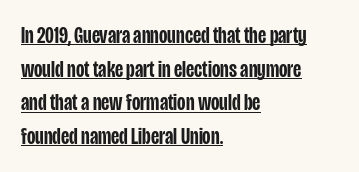
The image shows 23 px text type, upright; set left-aligned, normal line spacing (1.46x), normal letter spacing, underlined.
